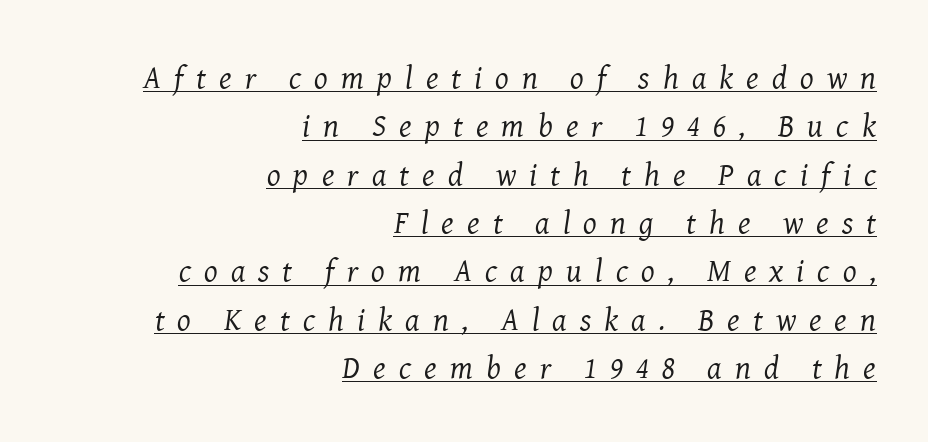
Q: Is the text bold? A: No.
Q: Is the text italic (slanted)? A: Yes, it leans right by about 8 degrees.
Q: Is the typeface a serif or a sans-serif typeface? A: Serif.
Q: Is the text underlined? A: Yes.
Q: How is the paragraph aligned? A: Right-aligned.
Q: Is the spacing between letters normal or unusually wide? A: Unusually wide.
Q: Is the spacing between lines tight, normal or loose? A: Normal.
Q: Width (condensed, normal, or wide)? A: Normal.
Q: Stroke contrast? A: Medium.
Q: x-height? A: Medium.
Q: Monospaced? A: No.
